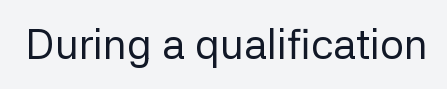
{"serif": "no", "italic": "no", "bold": "no", "weight": "regular", "width": "normal", "stroke_contrast": "low", "x_height": "medium", "monospaced": "no", "underline": "no", "letter_spacing": "normal", "letter_spacing_em": 0.0, "glyph_px": 42}
